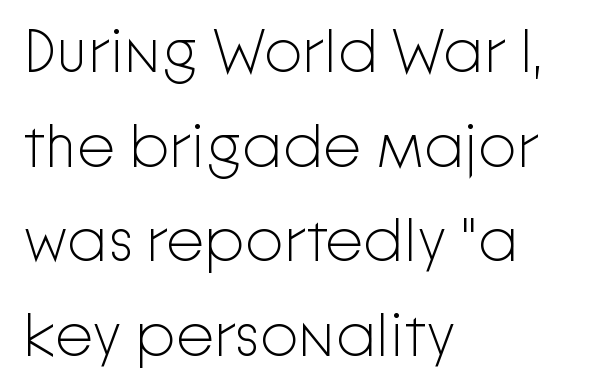
Beneath every word, the page is bare. The letters stand upright; this is a roman face. A typesetter would label this face a sans. Looks like regular typesetting: each glyph gets only the width it needs. If you measured baseline to baseline, you'd find a middling distance.
